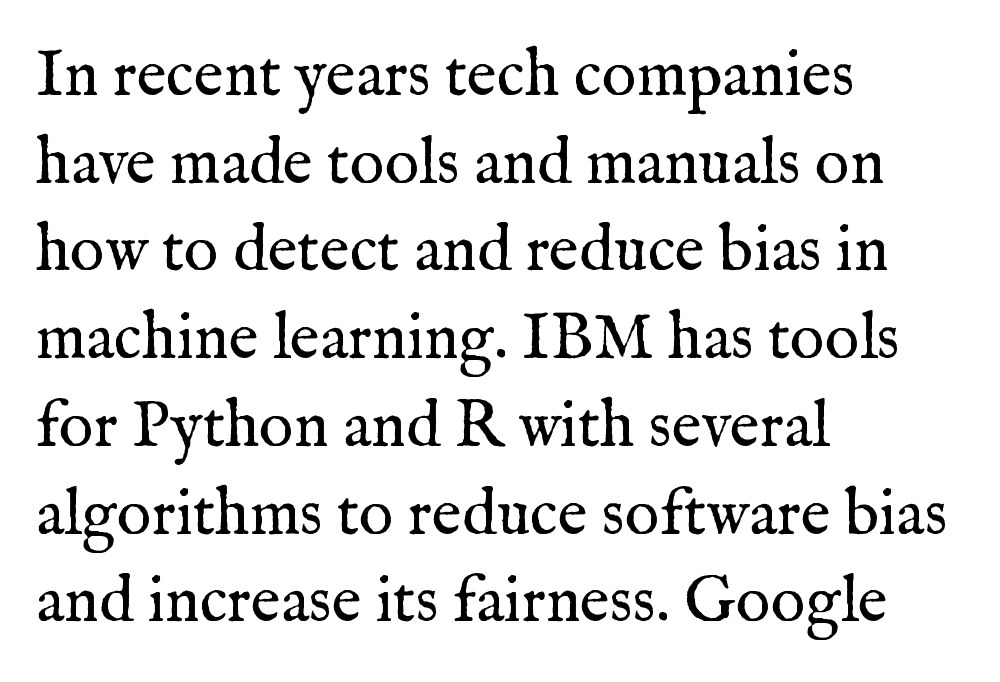
The image shows 65 px regular-weight serif type, upright; set left-aligned, normal line spacing (1.35x), normal letter spacing, not underlined; medium stroke contrast and a medium x-height.
